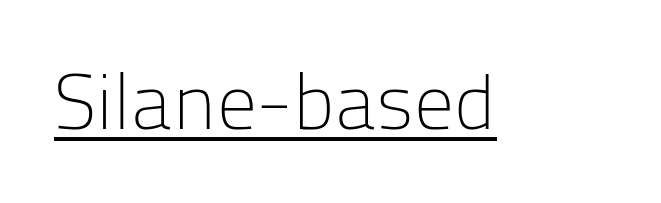
{"serif": "no", "italic": "no", "bold": "no", "weight": "light", "width": "normal", "stroke_contrast": "low", "x_height": "medium", "monospaced": "no", "underline": "yes", "letter_spacing": "normal", "letter_spacing_em": 0.0, "glyph_px": 79}
